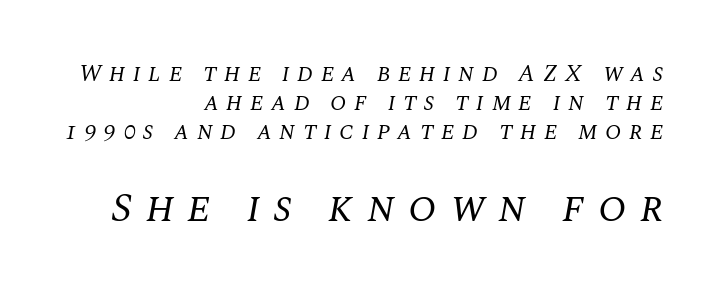
{"serif": "yes", "italic": "yes", "lean": "right", "slant_degrees": 10, "bold": "no", "weight": "regular", "width": "normal", "stroke_contrast": "medium", "x_height": "large", "monospaced": "no", "underline": "no", "align": "right", "line_spacing_ratio": 1.21, "letter_spacing": "wide", "letter_spacing_em": 0.31, "larger_block": "second", "size_ratio": 1.75, "glyph_px": 42}
